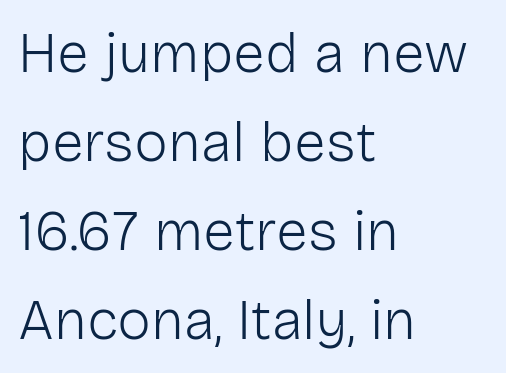
The passage shown is typed in a proportional face where columns would drift. Grotesque or geometric, the face here clearly has no serifs. In CSS terms this would be text-align: left. Words appear dense and cohesive because spacing is normal.
